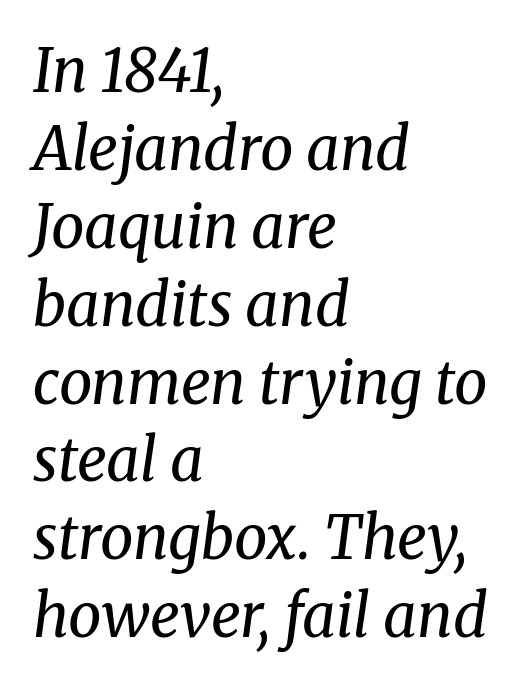
Q: Is the text bold? A: No.
Q: Is the text italic (slanted)? A: Yes, it leans right by about 8 degrees.
Q: Is the typeface a serif or a sans-serif typeface? A: Serif.
Q: Is the text underlined? A: No.
Q: How is the paragraph aligned? A: Left-aligned.
Q: Is the spacing between letters normal or unusually wide? A: Normal.
Q: Is the spacing between lines tight, normal or loose? A: Normal.
Q: Width (condensed, normal, or wide)? A: Normal.
Q: Stroke contrast? A: Medium.
Q: x-height? A: Medium.
Q: Monospaced? A: No.
